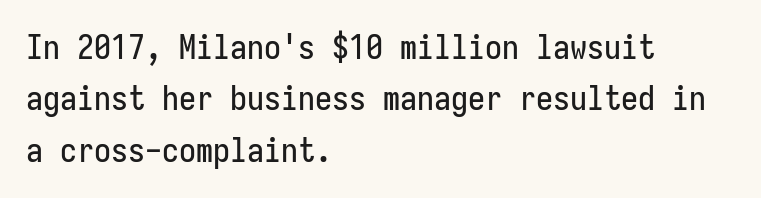
Q: Is the text italic (slanted)? A: No, it is upright.
Q: Is the typeface a serif or a sans-serif typeface? A: Sans-serif.
Q: Is the text underlined? A: No.
Q: How is the paragraph aligned? A: Left-aligned.
Q: Is the spacing between letters normal or unusually wide? A: Normal.
Q: Is the spacing between lines tight, normal or loose? A: Normal.
Q: Width (condensed, normal, or wide)? A: Condensed.
Q: Stroke contrast? A: Low.
Q: x-height? A: Medium.
Q: Monospaced? A: Yes.
